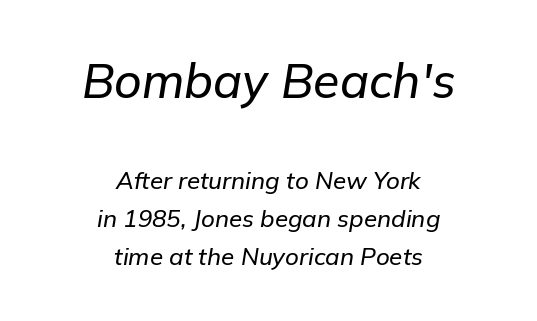
{"italic": "yes", "lean": "right", "slant_degrees": 9, "width": "normal", "stroke_contrast": "low", "x_height": "medium", "monospaced": "no", "underline": "no", "align": "center", "line_spacing": "normal", "line_spacing_ratio": 1.59, "letter_spacing": "normal", "letter_spacing_em": 0.0, "larger_block": "first", "size_ratio": 2.0, "glyph_px": 48}
